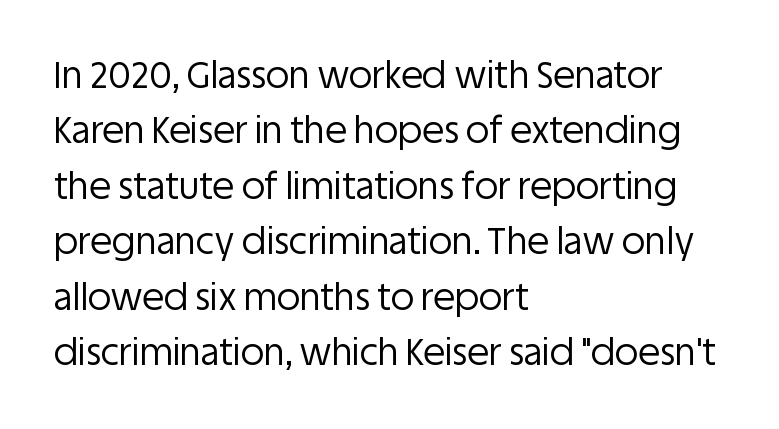
The image shows 36 px regular-weight sans-serif type, upright; set left-aligned, normal line spacing (1.54x), normal letter spacing, not underlined; low stroke contrast and a large x-height.
